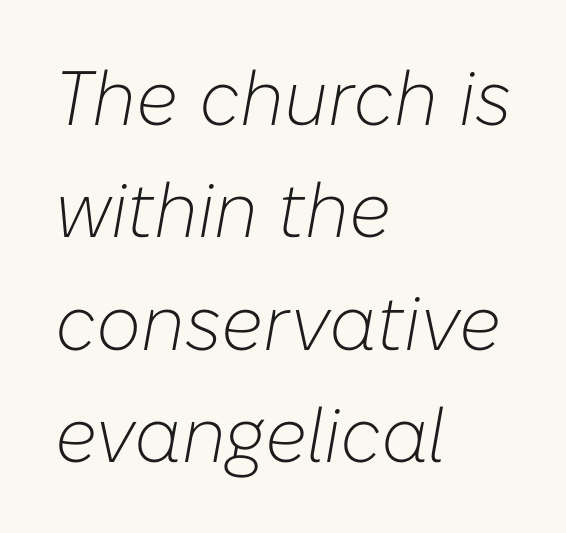
{"italic": "yes", "lean": "right", "slant_degrees": 10, "bold": "no", "weight": "light", "width": "normal", "stroke_contrast": "low", "x_height": "medium", "monospaced": "no", "underline": "no", "align": "left", "line_spacing": "normal", "line_spacing_ratio": 1.46, "letter_spacing": "normal", "letter_spacing_em": 0.0, "glyph_px": 77}
